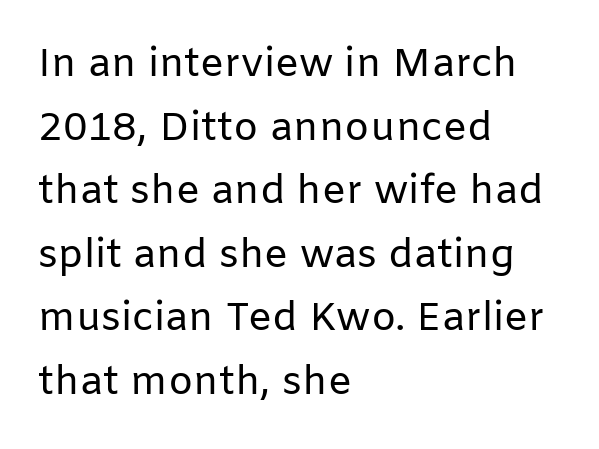
{"serif": "no", "italic": "no", "bold": "no", "weight": "regular", "width": "normal", "stroke_contrast": "low", "x_height": "medium", "monospaced": "no", "underline": "no", "align": "left", "line_spacing": "normal", "line_spacing_ratio": 1.59, "letter_spacing": "normal", "letter_spacing_em": 0.0, "glyph_px": 40}
